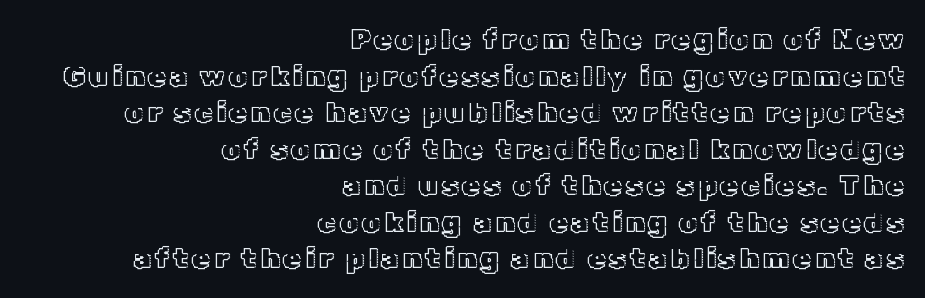
Q: Is the text italic (slanted)? A: No, it is upright.
Q: Is the text underlined? A: No.
Q: How is the paragraph aligned? A: Right-aligned.
Q: Is the spacing between lines tight, normal or loose? A: Normal.
Q: Width (condensed, normal, or wide)? A: Normal.
Q: x-height? A: Medium.
Q: Monospaced? A: No.
